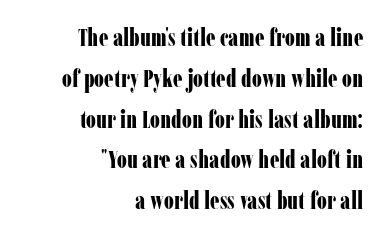
The image shows 24 px bold type, upright; set right-aligned, normal line spacing (1.7x), normal letter spacing, not underlined.
